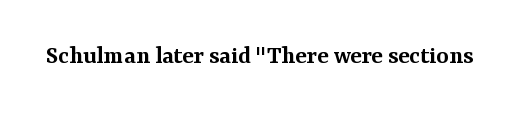
Q: Is the text bold? A: Semi-bold.
Q: Is the text italic (slanted)? A: No, it is upright.
Q: Is the text underlined? A: No.
Q: Is the spacing between letters normal or unusually wide? A: Normal.
